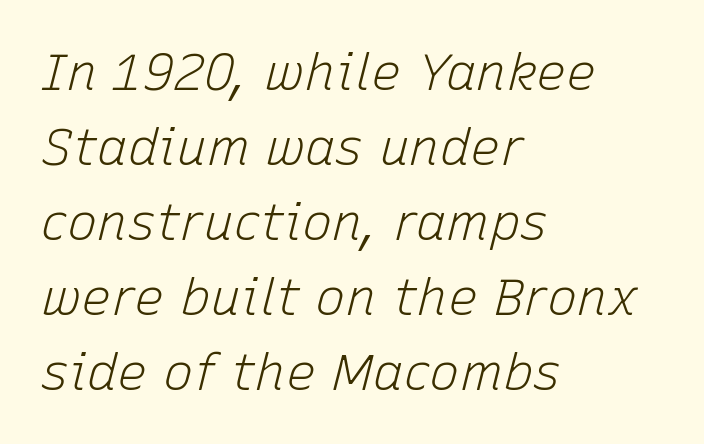
Observe the ordinary spacing: letters are neighbours, not strangers. Caption: face not bold, strokes unweighted. Descenders hang freely into open space. Which margin do the lines hug? The left one — the right edge is uneven.
